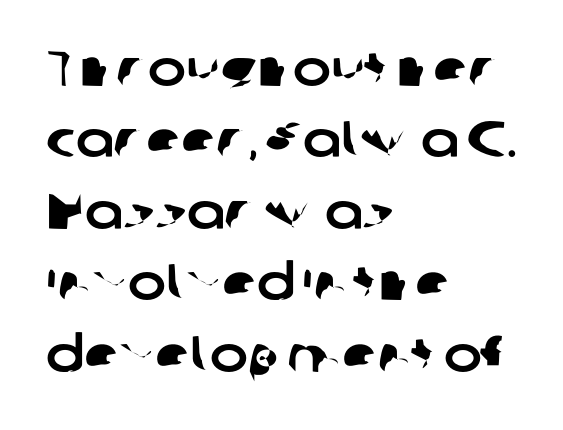
The image shows 51 px sans-serif type; set left-aligned, normal line spacing (1.4x), normal letter spacing, not underlined; low stroke contrast and a medium x-height.
